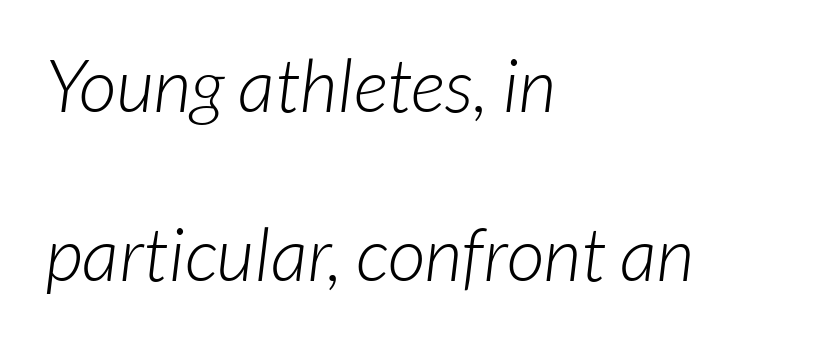
In terms of letterform style, serifs are entirely absent. A classic flush-left, rag-right setting is used for this passage. The letters advance in unequal steps, a hallmark of proportional type. On a weight scale, this lands at 450 or below. Descenders are the only things crossing below the line. The vertical gap from one line to the next is large.
